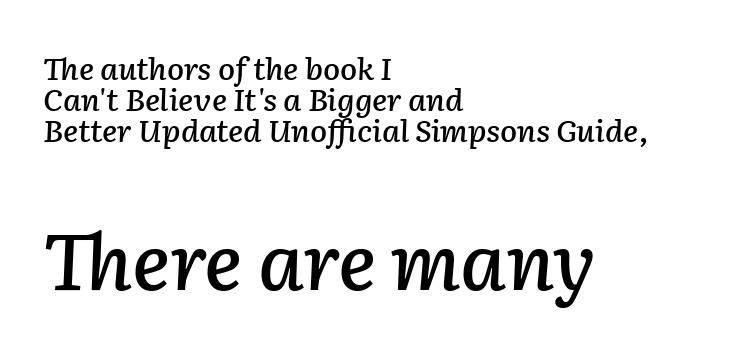
This layout puts the modest block above and the oversized block below. Letter spacing: default. This sample has the flowing, uneven cadence of proportional lettering. Horizontal alignment here is leftward, the default for most running prose. Every character sits at an angle, as italics do. Lines of text with bare space underneath.
